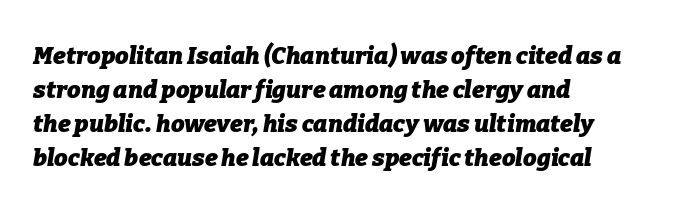
Q: Is the text bold? A: Yes.
Q: Is the text italic (slanted)? A: Yes, it leans right by about 9 degrees.
Q: Is the text underlined? A: No.
Q: How is the paragraph aligned? A: Left-aligned.
Q: Is the spacing between letters normal or unusually wide? A: Normal.
Q: Is the spacing between lines tight, normal or loose? A: Normal.
